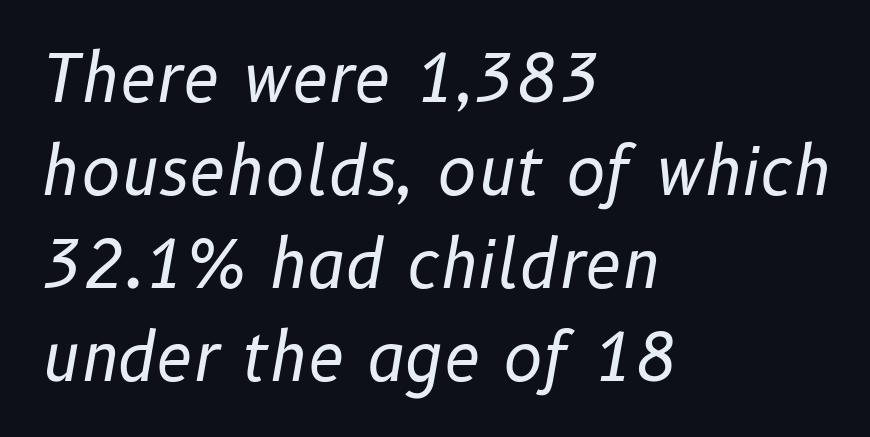
Q: Is the text bold? A: No.
Q: Is the text italic (slanted)? A: Yes, it leans right by about 10 degrees.
Q: Is the text underlined? A: No.
Q: How is the paragraph aligned? A: Left-aligned.
Q: Is the spacing between letters normal or unusually wide? A: Normal.
Q: Is the spacing between lines tight, normal or loose? A: Normal.
Q: Width (condensed, normal, or wide)? A: Normal.
Q: Stroke contrast? A: Low.
Q: x-height? A: Medium.
Q: Monospaced? A: No.
